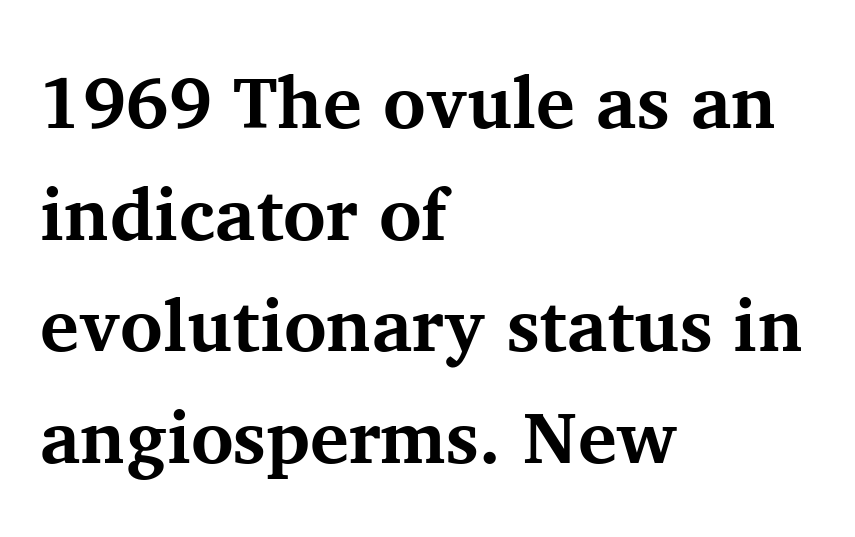
Q: Is the text bold? A: Yes.
Q: Is the text italic (slanted)? A: No, it is upright.
Q: Is the typeface a serif or a sans-serif typeface? A: Serif.
Q: Is the text underlined? A: No.
Q: How is the paragraph aligned? A: Left-aligned.
Q: Is the spacing between letters normal or unusually wide? A: Normal.
Q: Is the spacing between lines tight, normal or loose? A: Normal.
Q: Width (condensed, normal, or wide)? A: Normal.
Q: Stroke contrast? A: Medium.
Q: x-height? A: Medium.
Q: Monospaced? A: No.
